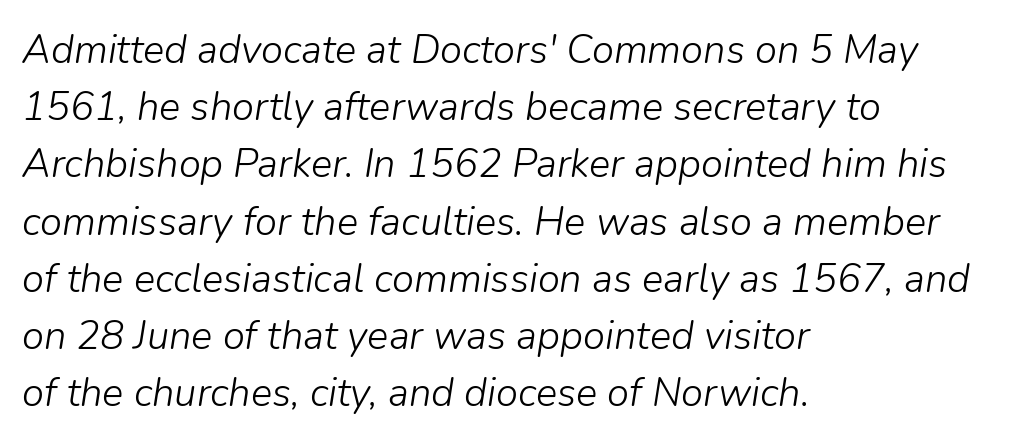
{"italic": "yes", "lean": "right", "slant_degrees": 9, "bold": "no", "weight": "light", "width": "normal", "stroke_contrast": "low", "x_height": "medium", "monospaced": "no", "underline": "no", "align": "left", "line_spacing": "normal", "line_spacing_ratio": 1.43, "letter_spacing": "normal", "letter_spacing_em": 0.0, "glyph_px": 40}
